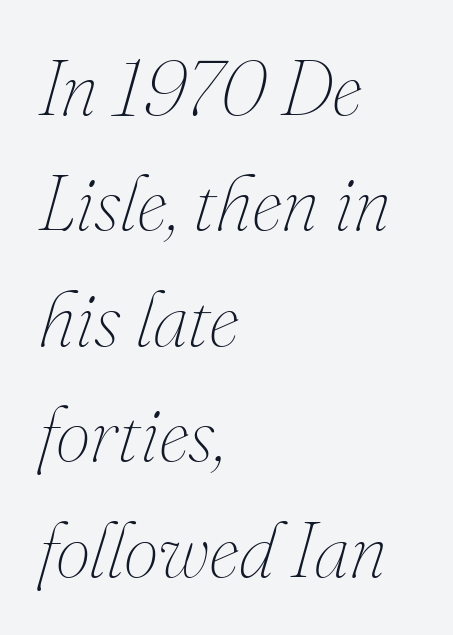
The image shows 78 px thin type, italic (leaning right); set left-aligned, normal line spacing (1.48x), normal letter spacing, not underlined; medium stroke contrast and a small x-height.
